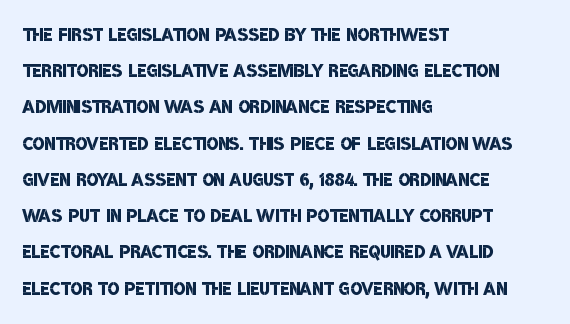
Q: Is the text bold? A: Semi-bold.
Q: Is the text underlined? A: No.
Q: How is the paragraph aligned? A: Left-aligned.
Q: Is the spacing between letters normal or unusually wide? A: Normal.
Q: Is the spacing between lines tight, normal or loose? A: Normal.
